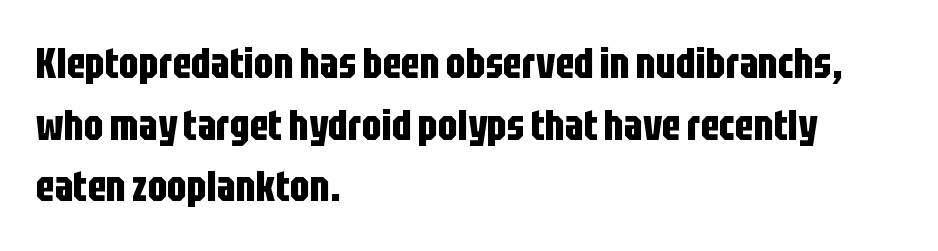
{"serif": "no", "italic": "no", "bold": "yes", "weight": "bold", "width": "condensed", "stroke_contrast": "low", "x_height": "large", "monospaced": "no", "underline": "no", "align": "left", "line_spacing": "normal", "line_spacing_ratio": 1.47, "letter_spacing": "normal", "letter_spacing_em": 0.0, "glyph_px": 42}
